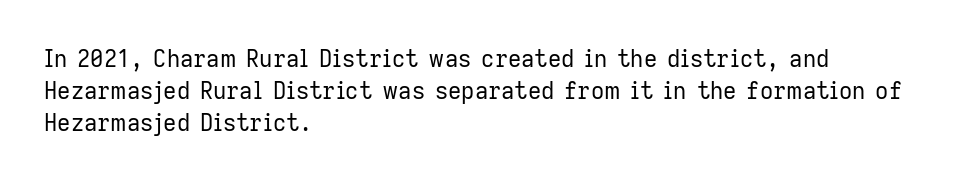
Q: Is the text bold? A: No.
Q: Is the text italic (slanted)? A: No, it is upright.
Q: Is the text underlined? A: No.
Q: How is the paragraph aligned? A: Left-aligned.
Q: Is the spacing between letters normal or unusually wide? A: Normal.
Q: Is the spacing between lines tight, normal or loose? A: Normal.
